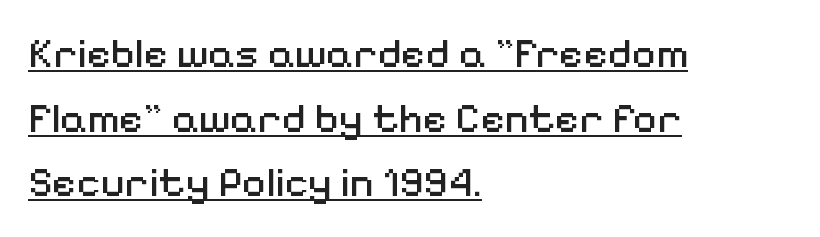
{"serif": "no", "italic": "no", "bold": "no", "weight": "regular", "width": "normal", "stroke_contrast": "medium", "x_height": "medium", "monospaced": "no", "underline": "yes", "align": "left", "line_spacing": "normal", "line_spacing_ratio": 1.54, "letter_spacing": "normal", "letter_spacing_em": 0.0, "glyph_px": 42}
